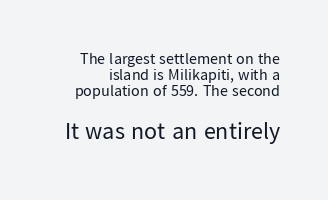
{"italic": "no", "bold": "no", "underline": "no", "line_spacing": "tight", "line_spacing_ratio": 1.0, "letter_spacing": "normal", "letter_spacing_em": 0.0, "larger_block": "second", "size_ratio": 1.5, "glyph_px": 24}
